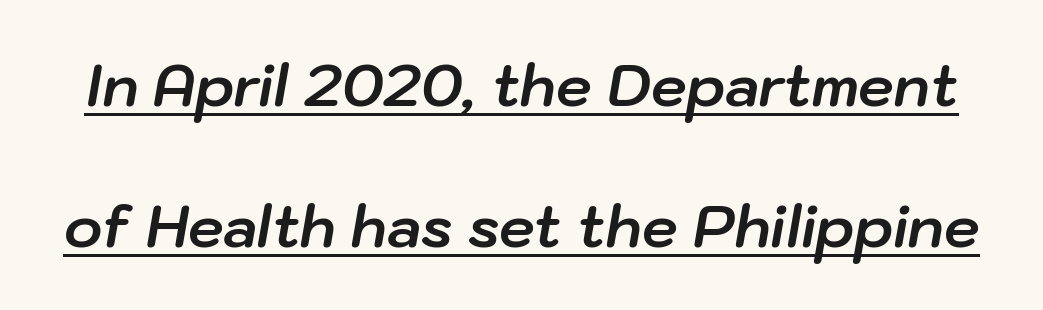
Here the designer chose a conventional face with non-uniform glyph widths. The string is rendered with underlining switched on. Characters follow at the spacing the type designer built in. This sample trades compactness for vertical openness between lines.
